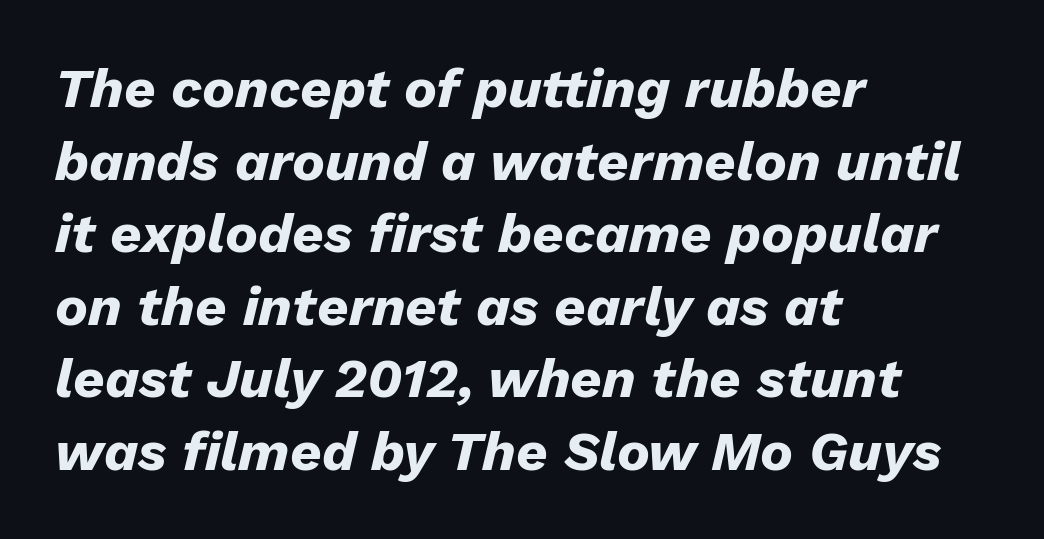
{"italic": "yes", "lean": "right", "slant_degrees": 13, "bold": "yes", "weight": "heavy", "width": "normal", "stroke_contrast": "low", "x_height": "medium", "monospaced": "no", "underline": "no", "align": "left", "line_spacing": "normal", "line_spacing_ratio": 1.32, "letter_spacing": "normal", "letter_spacing_em": 0.0, "glyph_px": 55}
